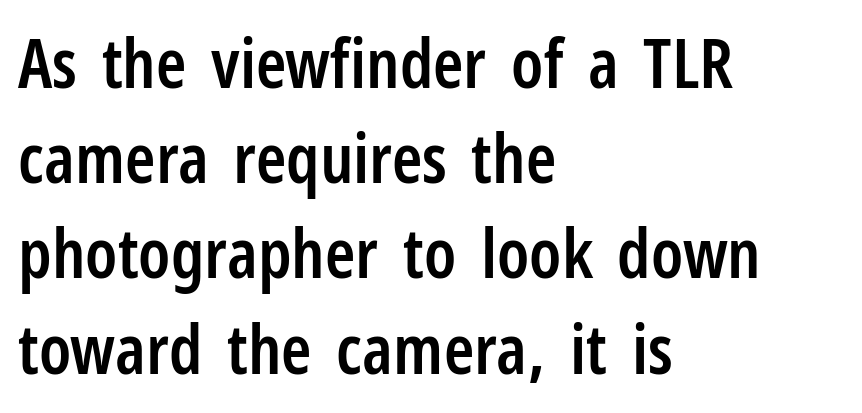
The baseline area is clear. Every character sits straight up, as roman type does. Line spacing here is normal. Are there feet on the stems? There aren't — it's a sans. Teacher's note: observe the even left margin — that is flush-left alignment.
